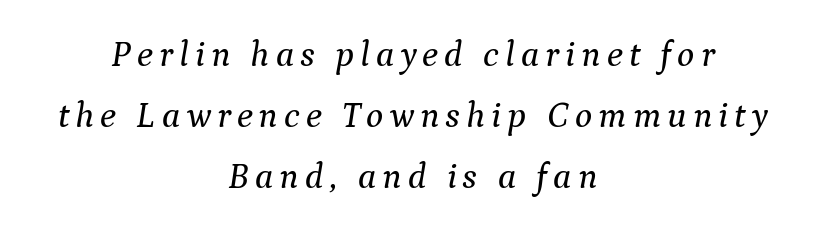
Characters are canted at an angle relative to the baseline's perpendicular. A typesetter would call this proportional, since set widths differ per character. Lines of text with bare space underneath. The designer left line spacing at the default. The designer went with a serif here, giving each stem small feet.
